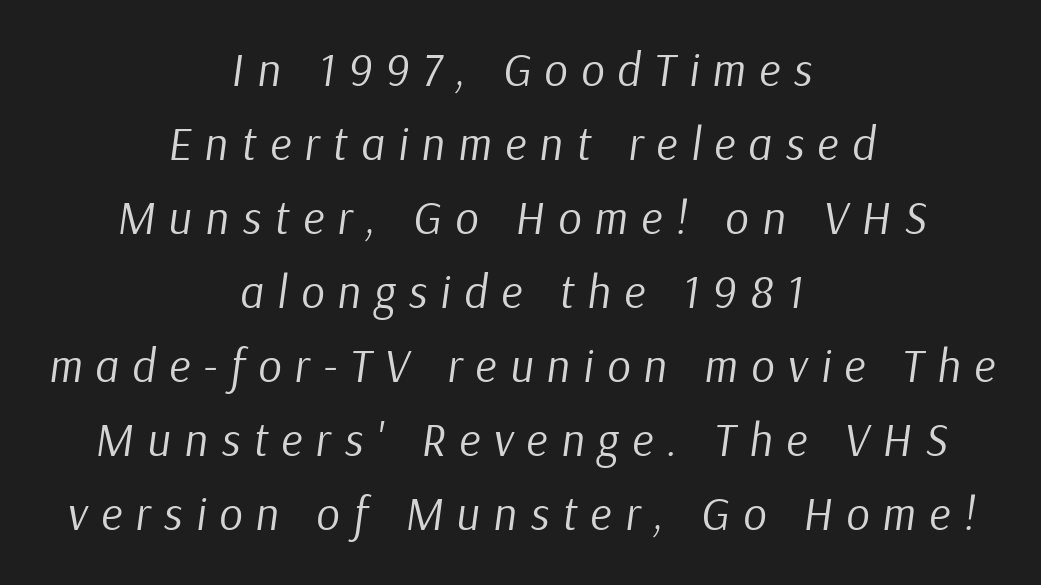
Q: Is the text bold? A: No.
Q: Is the text italic (slanted)? A: Yes, it leans right by about 9 degrees.
Q: Is the text underlined? A: No.
Q: How is the paragraph aligned? A: Centered.
Q: Is the spacing between letters normal or unusually wide? A: Unusually wide.
Q: Is the spacing between lines tight, normal or loose? A: Normal.
Q: Width (condensed, normal, or wide)? A: Normal.
Q: Stroke contrast? A: Low.
Q: x-height? A: Medium.
Q: Monospaced? A: No.
